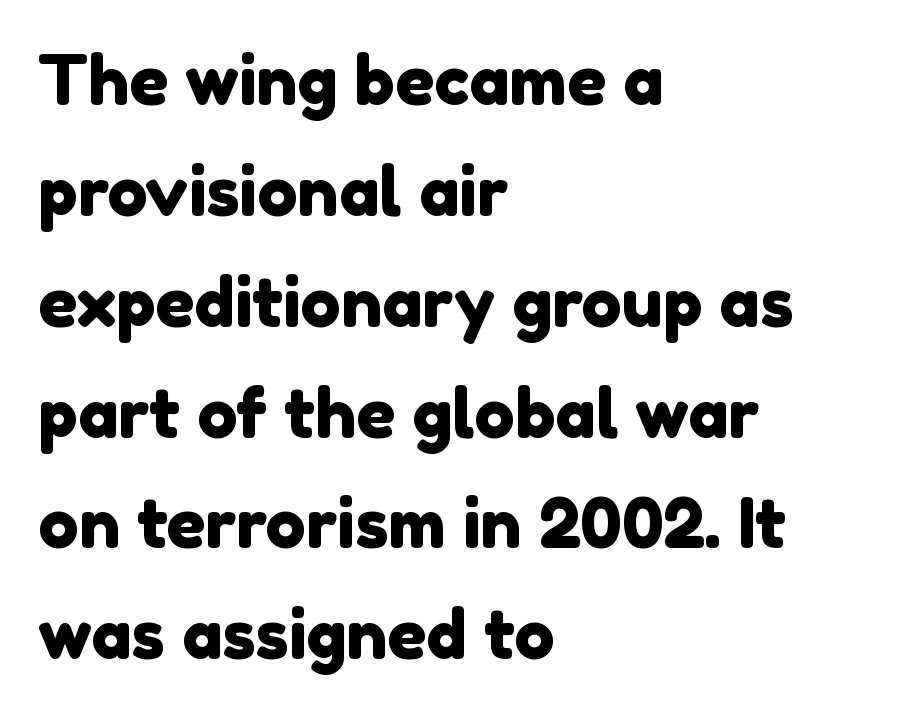
Q: Is the typeface a serif or a sans-serif typeface? A: Sans-serif.
Q: Is the text underlined? A: No.
Q: How is the paragraph aligned? A: Left-aligned.
Q: Is the spacing between letters normal or unusually wide? A: Normal.
Q: Is the spacing between lines tight, normal or loose? A: Normal.
Q: Width (condensed, normal, or wide)? A: Normal.
Q: x-height? A: Medium.
Q: Monospaced? A: No.
